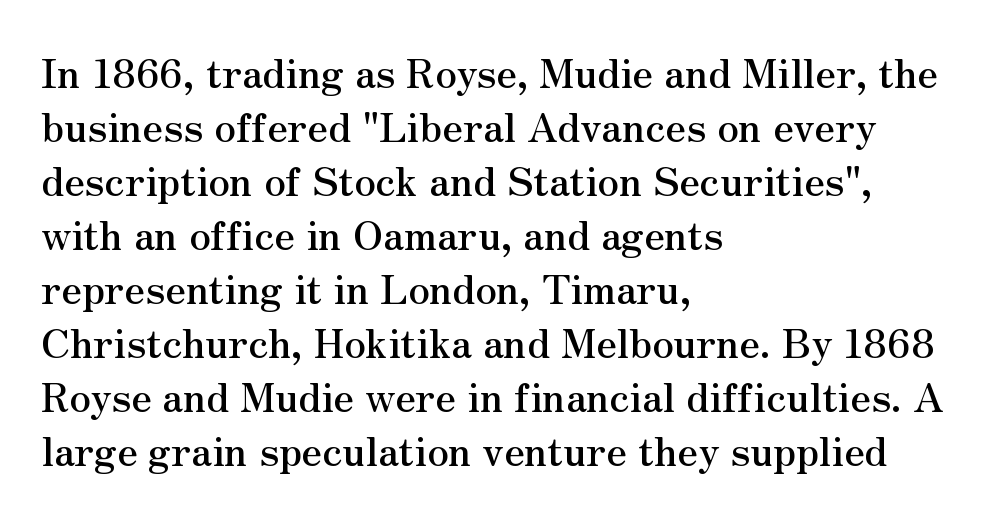
{"serif": "yes", "italic": "no", "width": "normal", "stroke_contrast": "medium", "x_height": "small", "monospaced": "no", "underline": "no", "align": "left", "line_spacing": "normal", "line_spacing_ratio": 1.35, "letter_spacing": "normal", "letter_spacing_em": 0.0, "glyph_px": 40}
